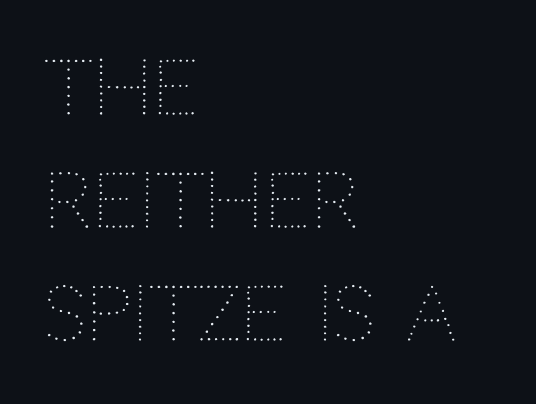
The image shows 75 px thin type, upright; set left-aligned, normal line spacing (1.51x), normal letter spacing, not underlined; medium stroke contrast and a large x-height.
